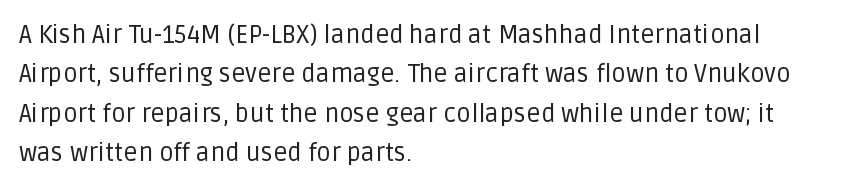
{"italic": "no", "bold": "no", "underline": "no", "align": "left", "line_spacing": "normal", "line_spacing_ratio": 1.58, "letter_spacing": "normal", "letter_spacing_em": 0.0, "glyph_px": 25}
